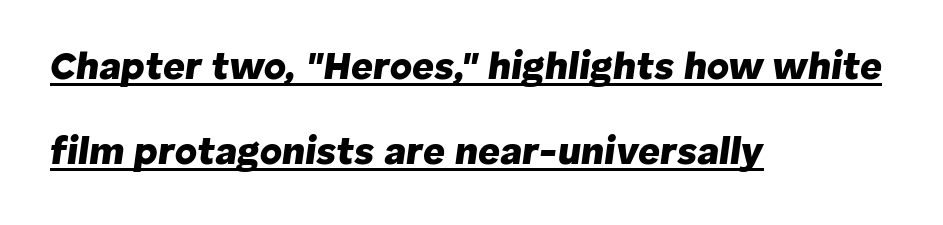
Looking at the ascenders, they clearly lean. This block would shrink considerably if given ordinary leading; it's expanded now. Proportional: the letters do not fall into vertical columns. Each line starts at the same left margin while the right side varies. The font is running at its bold setting. Does extra space separate the letters? No, they use regular spacing.
